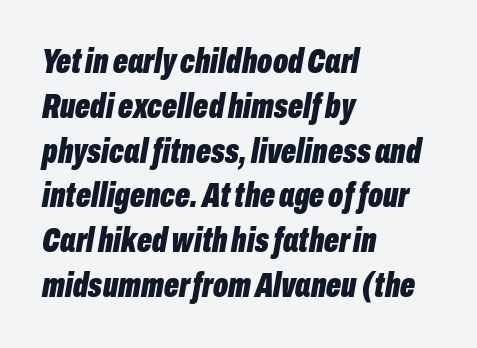
Think of a printed novel: that variable character pitch is what you see here. Designer's note — italics engaged. The setting favours the left margin, as ordinary paragraphs usually do. The line texture is even and compact thanks to regular tracking. The line-height multiplier appears to be the usual default. Look at the stroke-to-counter ratio: heavy, a bold.
